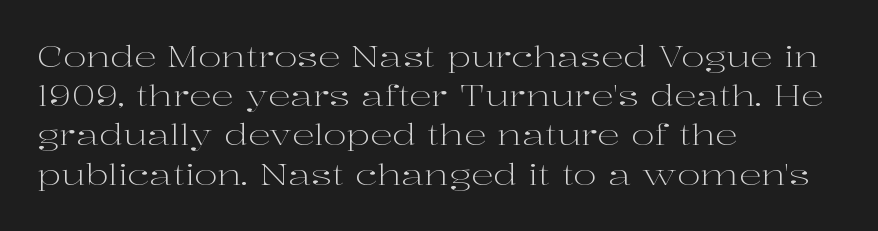
The type family on display is of the serif kind. Default kerning and tracking; the words read as compact shapes. Alignment: flush left. The font sits on the lighter half of the weight spectrum, regular included. Proportional: the letters do not fall into vertical columns. Students, observe: this is what conventionally led text looks like.
